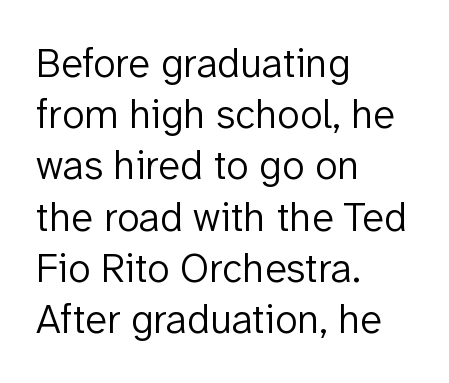
The image shows 41 px light sans-serif type, upright; set left-aligned, normal line spacing (1.25x), normal letter spacing, not underlined; low stroke contrast and a medium x-height.
